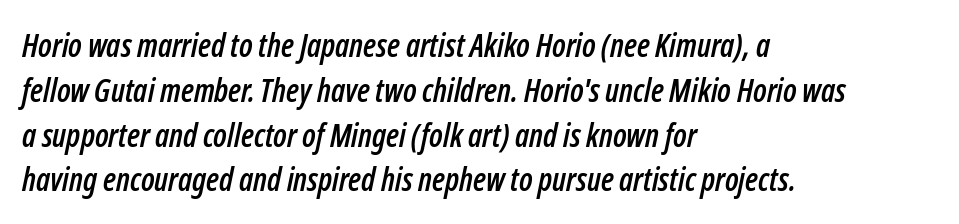
Quick note: italic. Nobody drew a line under any word here. This sample has the flowing, uneven cadence of proportional lettering. Every row of glyphs begins at an identical x-position on the left. There is no visible air inserted between adjacent glyphs.
